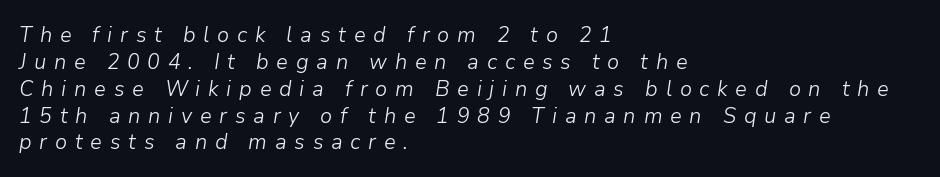
Lines of text with bare space underneath. Line starts are locked; line ends wander. When letters slant like this, we call the style italic. Weight: regular or lighter. What stands out about the letter spacing? Its width — letters are far apart.
